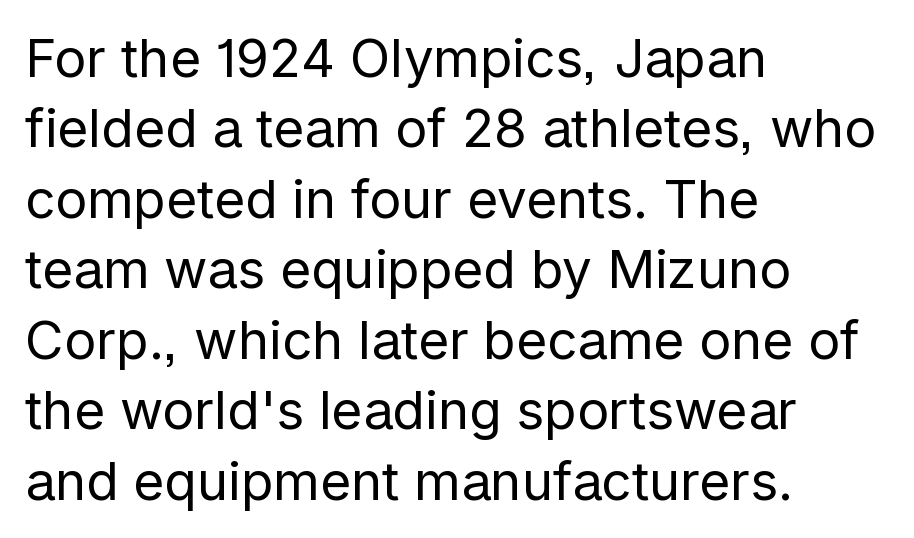
The image shows 53 px regular-weight sans-serif type, upright; set left-aligned, normal line spacing (1.33x), normal letter spacing, not underlined; low stroke contrast and a medium x-height.
